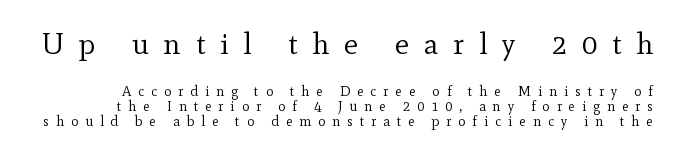
The image shows 30 px regular-weight serif type, upright; set tight line spacing (1.09x), unusually wide letter spacing (+0.49 em), not underlined; the first (top) block is 2.14x larger; a small x-height.
